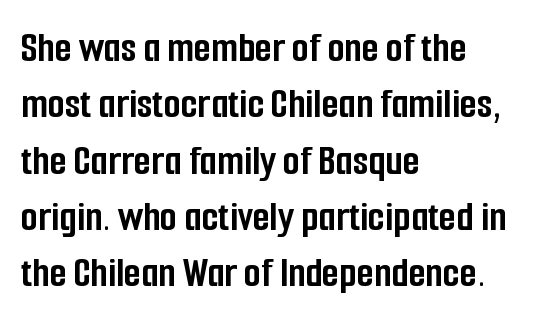
{"serif": "no", "italic": "no", "bold": "yes", "weight": "semibold", "width": "condensed", "stroke_contrast": "low", "x_height": "medium", "monospaced": "no", "underline": "no", "align": "left", "line_spacing": "normal", "line_spacing_ratio": 1.28, "letter_spacing": "normal", "letter_spacing_em": 0.0, "glyph_px": 44}
